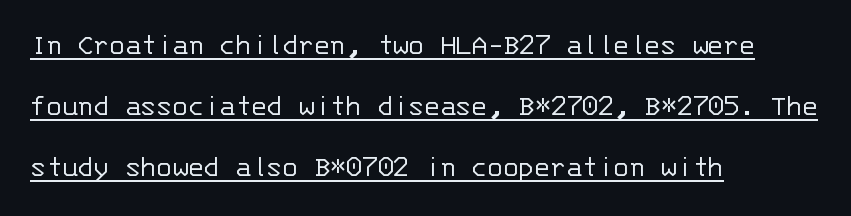
Q: Is the text bold? A: No.
Q: Is the text italic (slanted)? A: No, it is upright.
Q: Is the typeface a serif or a sans-serif typeface? A: Sans-serif.
Q: Is the text underlined? A: Yes.
Q: How is the paragraph aligned? A: Left-aligned.
Q: Is the spacing between letters normal or unusually wide? A: Normal.
Q: Is the spacing between lines tight, normal or loose? A: Loose.
Q: Width (condensed, normal, or wide)? A: Normal.
Q: Stroke contrast? A: Low.
Q: x-height? A: Large.
Q: Monospaced? A: Yes.
